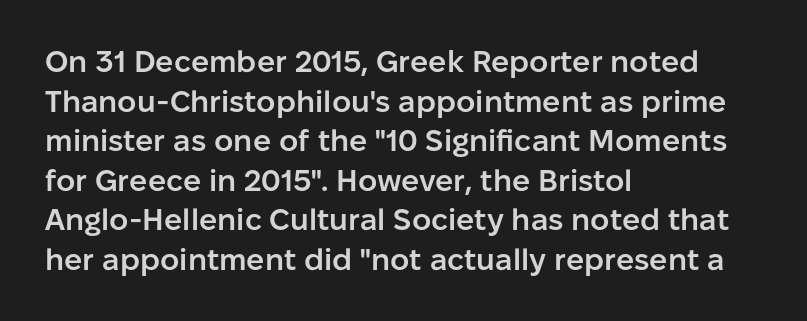
{"serif": "no", "italic": "no", "bold": "semi", "weight": "semibold", "width": "normal", "stroke_contrast": "low", "x_height": "medium", "monospaced": "no", "underline": "no", "align": "left", "line_spacing": "normal", "line_spacing_ratio": 1.32, "letter_spacing": "normal", "letter_spacing_em": 0.0, "glyph_px": 30}
